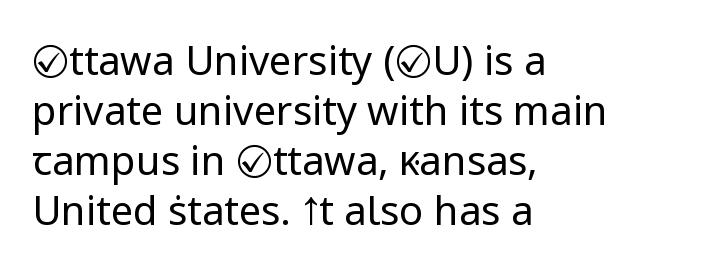
The image shows 40 px regular-weight sans-serif type, upright; set left-aligned, normal line spacing (1.25x), normal letter spacing, not underlined; low stroke contrast and a medium x-height.
